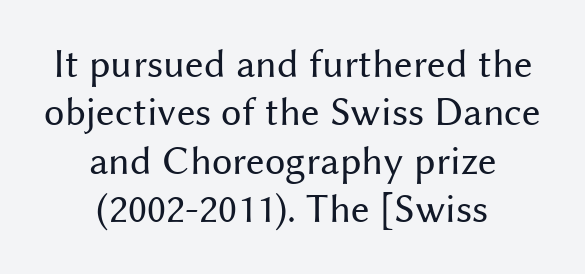
Counters stay open thanks to moderate or lighter strokes. Nobody drew a line under any word here. Honestly, the letter spacing is just normal — you wouldn't notice it. Both edges are ragged and mirror each other, which tells us the setting is centered.
